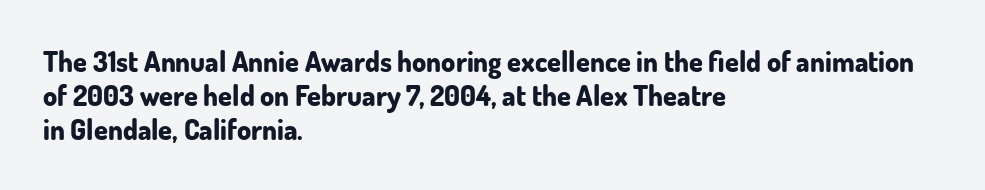
Q: Is the text bold? A: Yes.
Q: Is the text italic (slanted)? A: No, it is upright.
Q: Is the typeface a serif or a sans-serif typeface? A: Sans-serif.
Q: Is the text underlined? A: No.
Q: How is the paragraph aligned? A: Left-aligned.
Q: Is the spacing between letters normal or unusually wide? A: Normal.
Q: Width (condensed, normal, or wide)? A: Normal.
Q: Stroke contrast? A: Low.
Q: x-height? A: Small.
Q: Monospaced? A: No.
